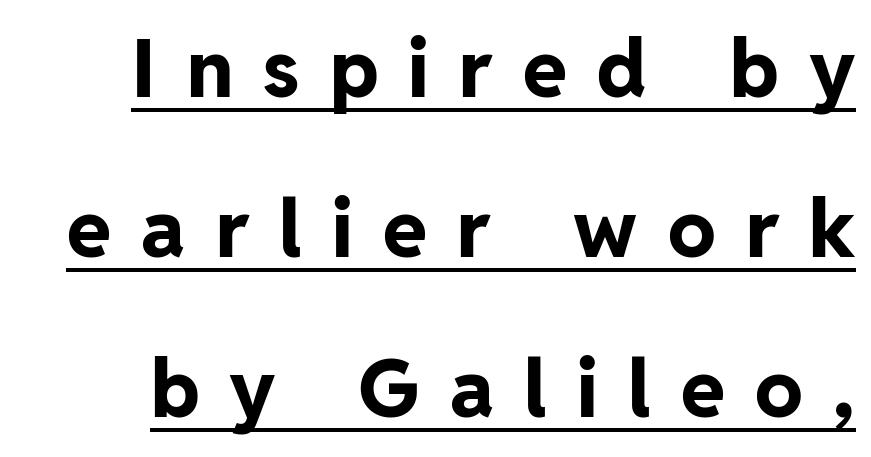
It's the straight-up-and-down kind of type. What kind of face is this? One without serifs — a sans. What decoration does the sample have? An underline. Here the glyphs are tracked loosely, breaking word shapes into spaced letters.
